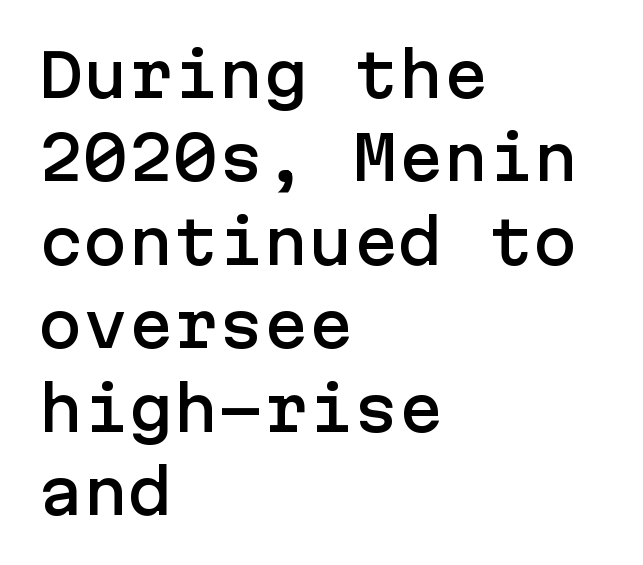
Q: Is the text italic (slanted)? A: No, it is upright.
Q: Is the typeface a serif or a sans-serif typeface? A: Sans-serif.
Q: Is the text underlined? A: No.
Q: How is the paragraph aligned? A: Left-aligned.
Q: Is the spacing between letters normal or unusually wide? A: Normal.
Q: Is the spacing between lines tight, normal or loose? A: Normal.
Q: Width (condensed, normal, or wide)? A: Normal.
Q: Stroke contrast? A: Low.
Q: x-height? A: Medium.
